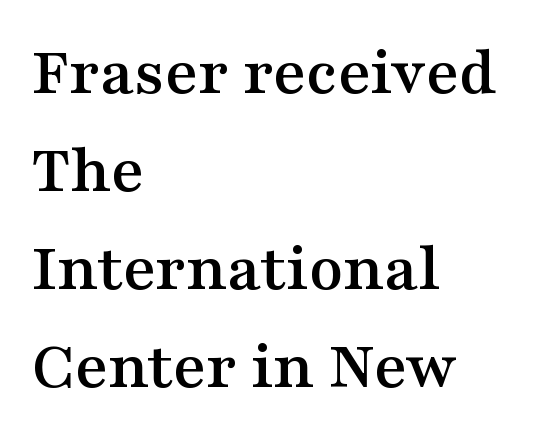
The image shows 70 px wide serif type, upright; set left-aligned, normal line spacing (1.4x), normal letter spacing, not underlined; medium stroke contrast and a medium x-height.
